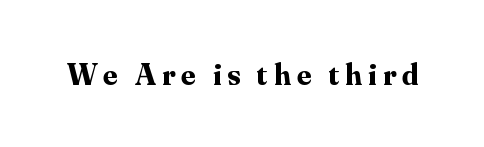
The image shows 31 px bold serif type, upright; set unusually wide letter spacing (+0.2 em), not underlined; medium stroke contrast and a small x-height.
